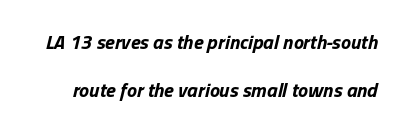
The image shows 20 px bold type, italic (leaning right); set loose line spacing (2.4x), normal letter spacing, not underlined.
